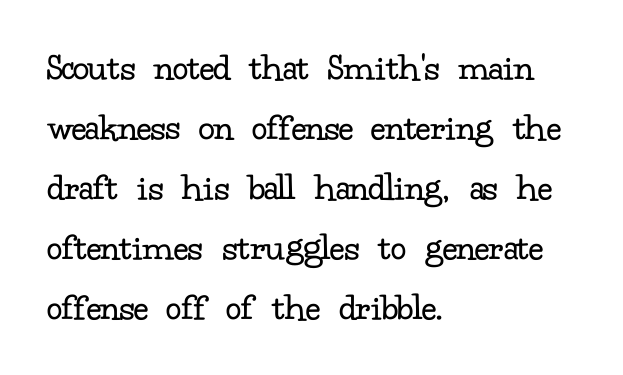
Q: Is the text bold? A: No.
Q: Is the text italic (slanted)? A: No, it is upright.
Q: Is the typeface a serif or a sans-serif typeface? A: Serif.
Q: Is the text underlined? A: No.
Q: How is the paragraph aligned? A: Left-aligned.
Q: Is the spacing between letters normal or unusually wide? A: Normal.
Q: Is the spacing between lines tight, normal or loose? A: Normal.
Q: Width (condensed, normal, or wide)? A: Normal.
Q: Stroke contrast? A: Low.
Q: x-height? A: Small.
Q: Monospaced? A: No.
